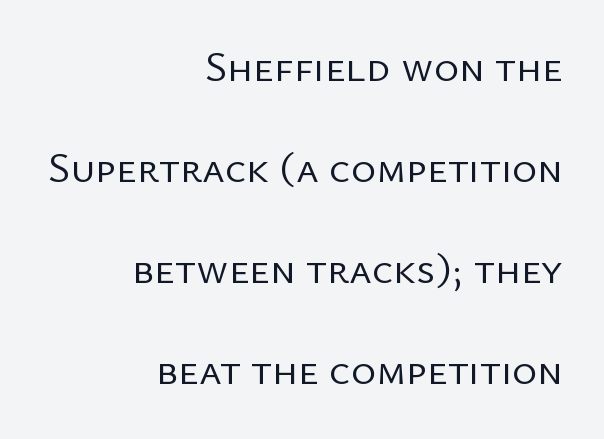
Italic: no, the glyphs are upright roman. Anything drawn beneath the words? Only blank space. Each word holds together tightly as a unit, with standard inter-letter gaps. Weight: not bold — regular or lighter.
